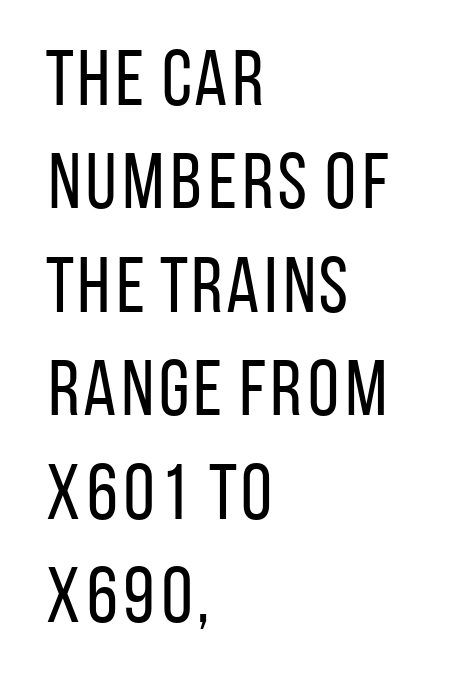
Q: Is the text bold? A: No.
Q: Is the text italic (slanted)? A: No, it is upright.
Q: Is the typeface a serif or a sans-serif typeface? A: Sans-serif.
Q: Is the text underlined? A: No.
Q: How is the paragraph aligned? A: Left-aligned.
Q: Is the spacing between letters normal or unusually wide? A: Normal.
Q: Is the spacing between lines tight, normal or loose? A: Normal.
Q: Width (condensed, normal, or wide)? A: Condensed.
Q: Stroke contrast? A: Low.
Q: x-height? A: Large.
Q: Monospaced? A: No.
